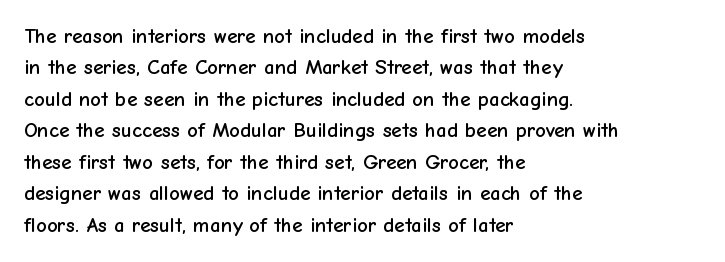
{"italic": "no", "underline": "no", "align": "left", "line_spacing": "normal", "line_spacing_ratio": 1.5, "letter_spacing": "normal", "letter_spacing_em": 0.0, "glyph_px": 21}
